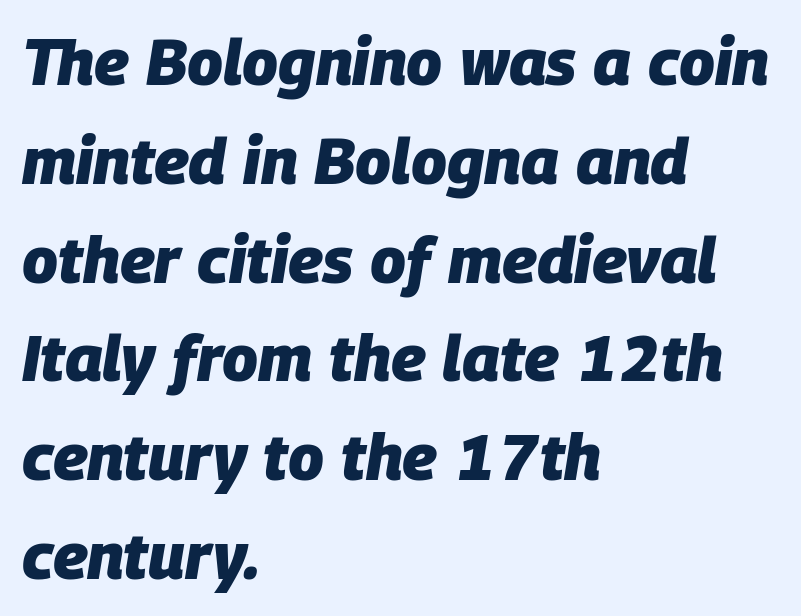
In terms of leading, this rendering sits right in the middle. This sample has the flowing, uneven cadence of proportional lettering. Strokes here are thick enough to call this a true bold. Underlining? Definitely not there. Teacher's note: observe the even left margin — that is flush-left alignment. The line texture is even and compact thanks to regular tracking.
